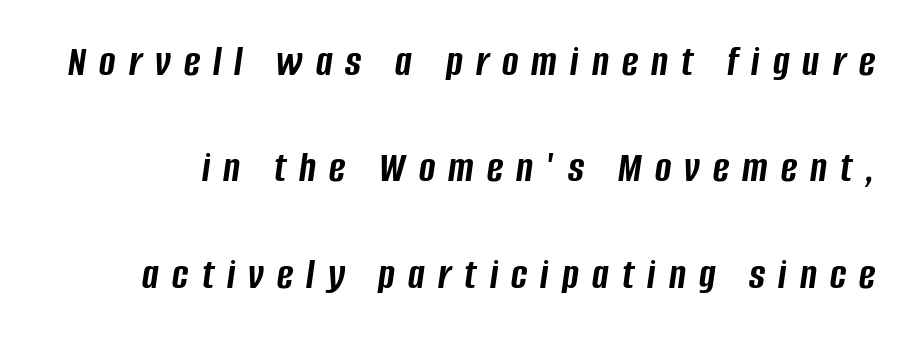
Q: Is the text bold? A: Yes.
Q: Is the text italic (slanted)? A: Yes, it leans right by about 8 degrees.
Q: Is the text underlined? A: No.
Q: Is the spacing between letters normal or unusually wide? A: Unusually wide.
Q: Is the spacing between lines tight, normal or loose? A: Loose.
Q: Width (condensed, normal, or wide)? A: Condensed.
Q: Stroke contrast? A: Low.
Q: x-height? A: Large.
Q: Monospaced? A: No.
